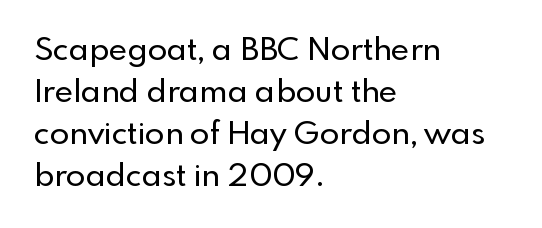
{"serif": "no", "italic": "no", "width": "normal", "x_height": "small", "monospaced": "no", "underline": "no", "align": "left", "line_spacing": "normal", "line_spacing_ratio": 1.31, "letter_spacing": "normal", "letter_spacing_em": 0.0, "glyph_px": 32}
